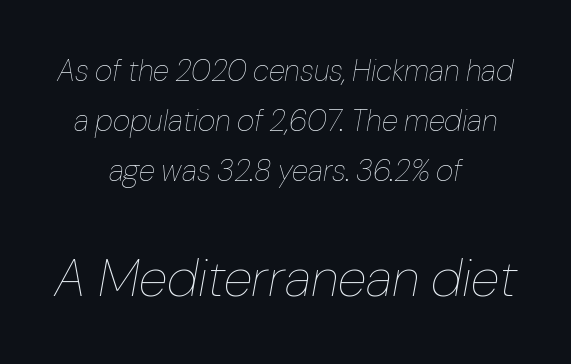
Q: Is the text bold? A: No.
Q: Is the text italic (slanted)? A: Yes, it leans right by about 10 degrees.
Q: Is the text underlined? A: No.
Q: How is the paragraph aligned? A: Centered.
Q: Is the spacing between letters normal or unusually wide? A: Normal.
Q: Is the spacing between lines tight, normal or loose? A: Normal.
Q: Which block of text is set in a larger size, the first (top) or the second (bottom)? A: The second (bottom) one.
Q: Width (condensed, normal, or wide)? A: Normal.
Q: Stroke contrast? A: Low.
Q: x-height? A: Medium.
Q: Monospaced? A: No.
